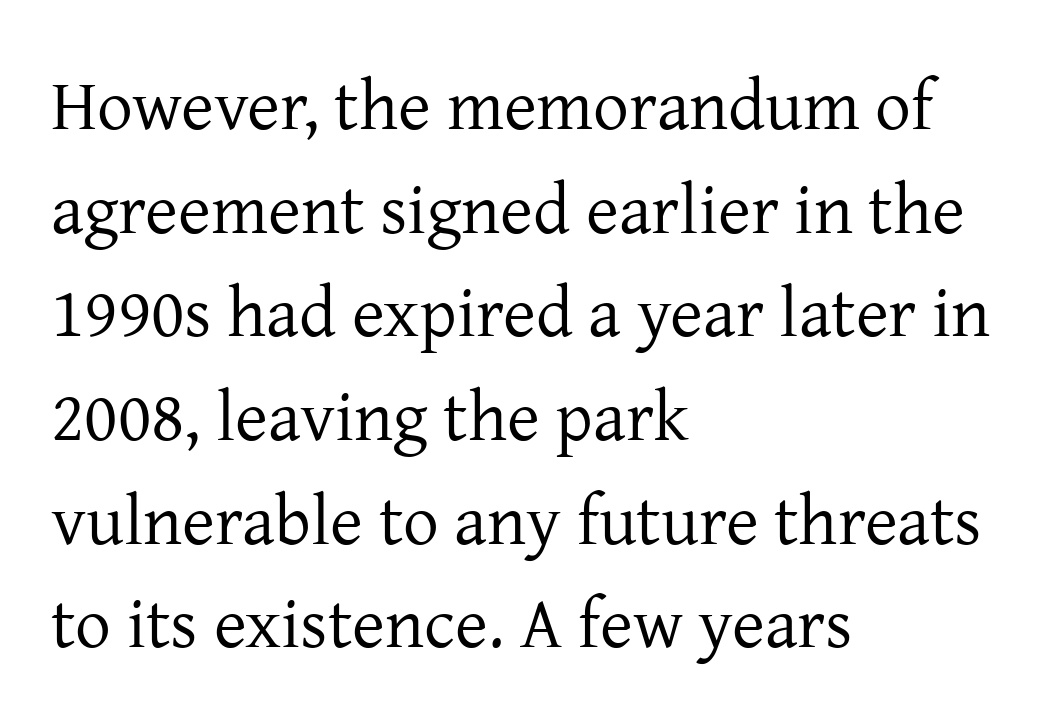
Q: Is the text bold? A: No.
Q: Is the text italic (slanted)? A: No, it is upright.
Q: Is the typeface a serif or a sans-serif typeface? A: Serif.
Q: Is the text underlined? A: No.
Q: How is the paragraph aligned? A: Left-aligned.
Q: Is the spacing between letters normal or unusually wide? A: Normal.
Q: Is the spacing between lines tight, normal or loose? A: Normal.
Q: Width (condensed, normal, or wide)? A: Normal.
Q: Stroke contrast? A: Low.
Q: x-height? A: Medium.
Q: Monospaced? A: No.
